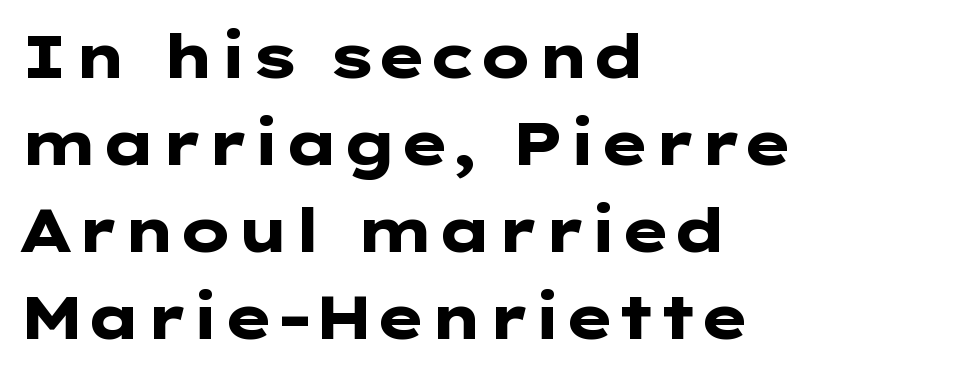
Q: Is the text bold? A: Yes.
Q: Is the text italic (slanted)? A: No, it is upright.
Q: Is the typeface a serif or a sans-serif typeface? A: Sans-serif.
Q: Is the text underlined? A: No.
Q: How is the paragraph aligned? A: Left-aligned.
Q: Is the spacing between letters normal or unusually wide? A: Normal.
Q: Is the spacing between lines tight, normal or loose? A: Normal.
Q: Width (condensed, normal, or wide)? A: Wide.
Q: Stroke contrast? A: Low.
Q: x-height? A: Medium.
